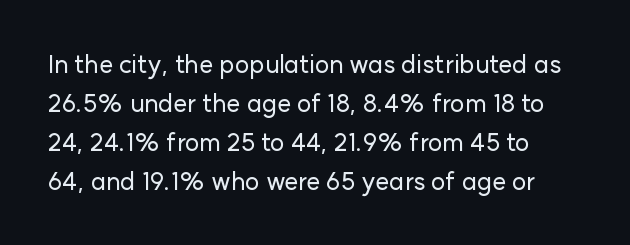
{"italic": "no", "underline": "no", "line_spacing": "normal", "line_spacing_ratio": 1.56, "letter_spacing": "normal", "letter_spacing_em": 0.0, "glyph_px": 25}
